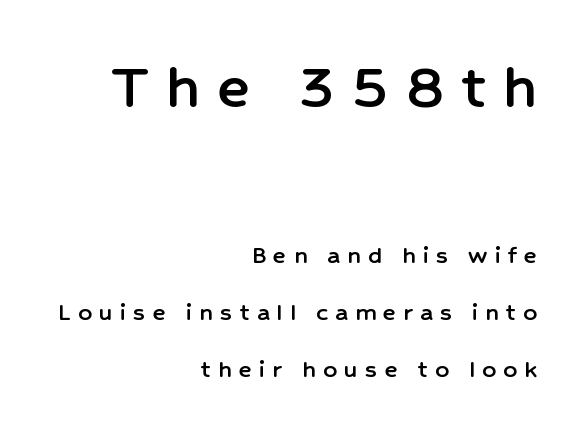
Q: Is the text italic (slanted)? A: No, it is upright.
Q: Is the typeface a serif or a sans-serif typeface? A: Sans-serif.
Q: Is the text underlined? A: No.
Q: How is the paragraph aligned? A: Right-aligned.
Q: Is the spacing between letters normal or unusually wide? A: Unusually wide.
Q: Is the spacing between lines tight, normal or loose? A: Loose.
Q: Which block of text is set in a larger size, the first (top) or the second (bottom)? A: The first (top) one.
Q: Width (condensed, normal, or wide)? A: Normal.
Q: Stroke contrast? A: Low.
Q: x-height? A: Medium.
Q: Monospaced? A: No.
